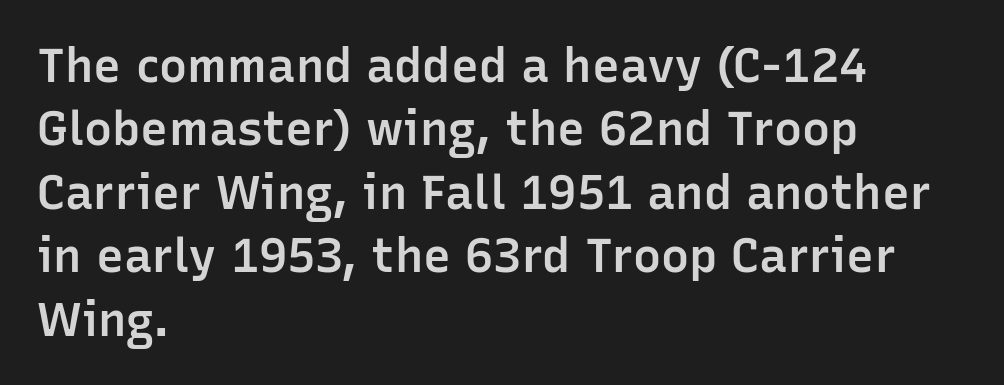
{"serif": "no", "italic": "no", "bold": "semi", "weight": "semibold", "width": "normal", "stroke_contrast": "low", "x_height": "medium", "monospaced": "no", "underline": "no", "align": "left", "line_spacing": "normal", "line_spacing_ratio": 1.35, "letter_spacing": "normal", "letter_spacing_em": 0.0, "glyph_px": 47}
